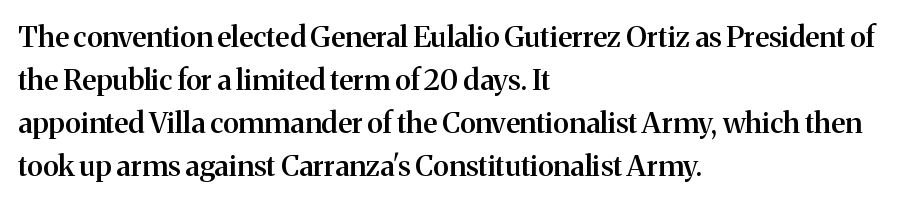
The image shows 29 px semibold serif type, upright; set left-aligned, normal line spacing (1.48x), normal letter spacing, not underlined; medium stroke contrast and a medium x-height.
